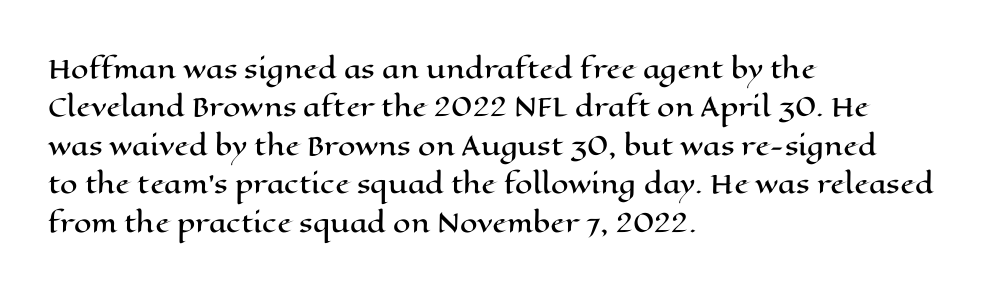
The image shows 25 px text type, upright; set left-aligned, normal line spacing (1.54x), normal letter spacing, not underlined.
